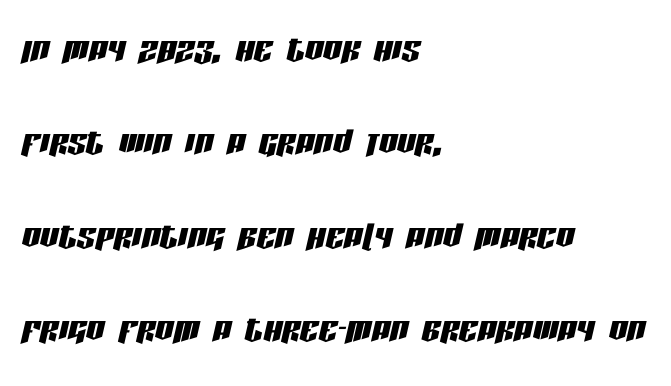
{"italic": "yes", "lean": "right", "slant_degrees": 13, "width": "condensed", "stroke_contrast": "low", "x_height": "large", "monospaced": "no", "underline": "no", "align": "left", "line_spacing": "loose", "line_spacing_ratio": 2.03, "letter_spacing": "normal", "letter_spacing_em": 0.0, "glyph_px": 46}
